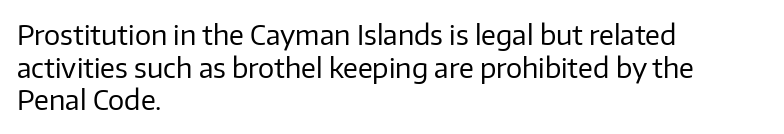
Q: Is the text bold? A: No.
Q: Is the text italic (slanted)? A: No, it is upright.
Q: Is the text underlined? A: No.
Q: How is the paragraph aligned? A: Left-aligned.
Q: Is the spacing between letters normal or unusually wide? A: Normal.
